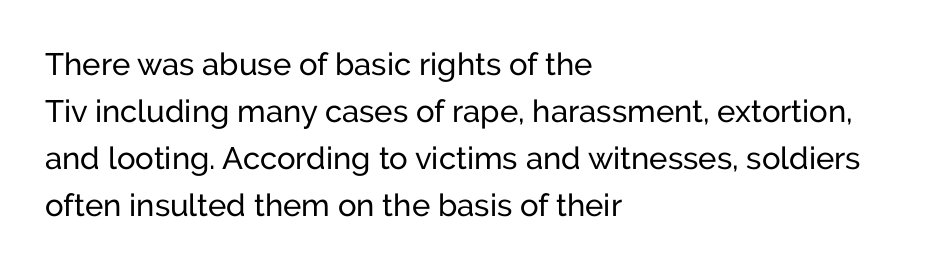
Q: Is the text italic (slanted)? A: No, it is upright.
Q: Is the typeface a serif or a sans-serif typeface? A: Sans-serif.
Q: Is the text underlined? A: No.
Q: How is the paragraph aligned? A: Left-aligned.
Q: Is the spacing between letters normal or unusually wide? A: Normal.
Q: Is the spacing between lines tight, normal or loose? A: Normal.
Q: Width (condensed, normal, or wide)? A: Normal.
Q: Stroke contrast? A: Low.
Q: x-height? A: Medium.
Q: Monospaced? A: No.
